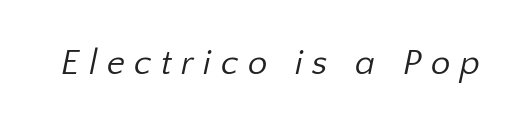
{"serif": "no", "bold": "no", "weight": "regular", "width": "normal", "stroke_contrast": "low", "x_height": "medium", "monospaced": "no", "underline": "no", "letter_spacing": "wide", "letter_spacing_em": 0.27, "glyph_px": 35}
